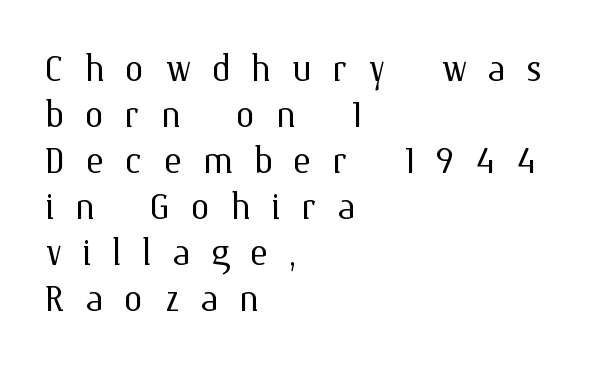
{"italic": "no", "bold": "no", "weight": "light", "width": "normal", "stroke_contrast": "medium", "x_height": "medium", "monospaced": "no", "underline": "no", "align": "left", "line_spacing": "tight", "line_spacing_ratio": 0.96, "letter_spacing": "wide", "letter_spacing_em": 0.43, "glyph_px": 48}
